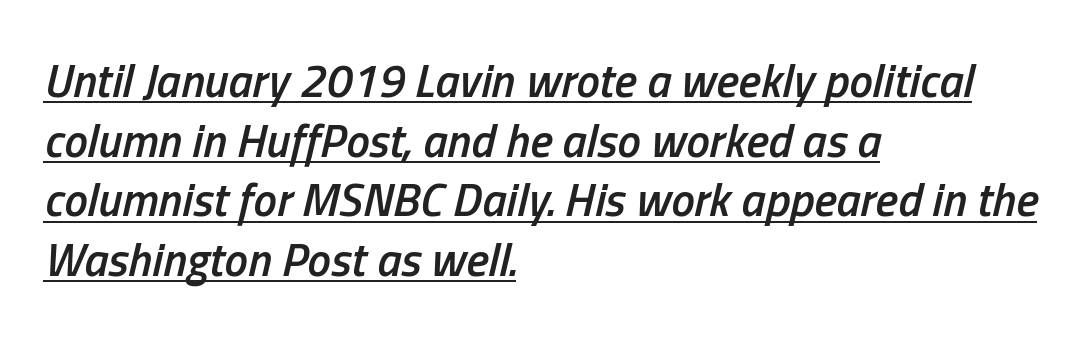
Q: Is the text bold? A: Semi-bold.
Q: Is the text italic (slanted)? A: Yes, it leans right by about 13 degrees.
Q: Is the text underlined? A: Yes.
Q: How is the paragraph aligned? A: Left-aligned.
Q: Is the spacing between letters normal or unusually wide? A: Normal.
Q: Is the spacing between lines tight, normal or loose? A: Normal.
Q: Width (condensed, normal, or wide)? A: Condensed.
Q: Stroke contrast? A: Low.
Q: x-height? A: Medium.
Q: Monospaced? A: No.
